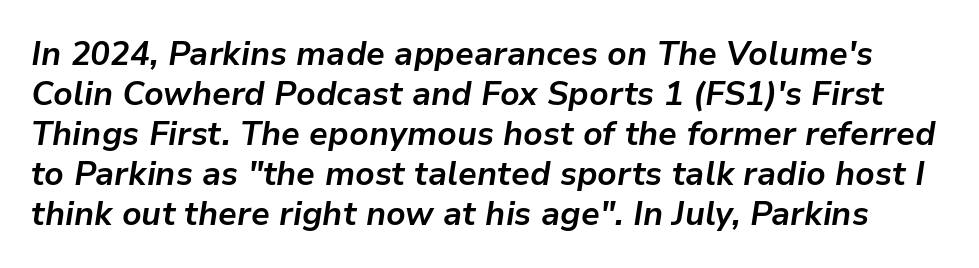
Compared with an ordinary text face, these strokes are far heavier — a full bold. When letters slant like this, we call the style italic. The rendering uses natural spacing where letterforms have individual widths. The gap between lines stays unmarked. Short note: letters normally spaced.
